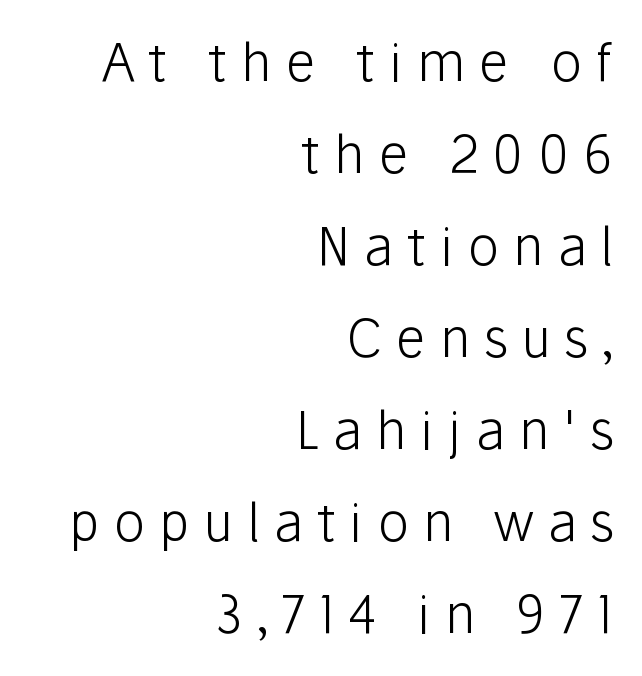
The image shows 52 px light sans-serif type, upright; set right-aligned, line spacing 1.77x, unusually wide letter spacing (+0.27 em), not underlined; low stroke contrast and a medium x-height.
